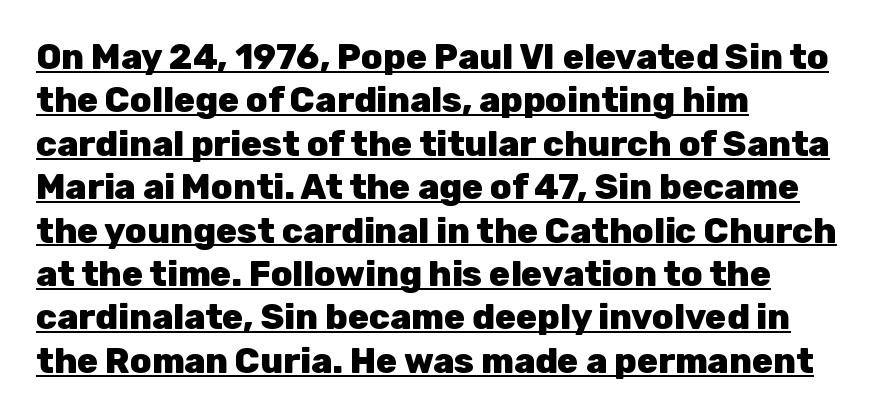
Q: Is the text bold? A: Yes.
Q: Is the text italic (slanted)? A: No, it is upright.
Q: Is the typeface a serif or a sans-serif typeface? A: Sans-serif.
Q: Is the text underlined? A: Yes.
Q: How is the paragraph aligned? A: Left-aligned.
Q: Is the spacing between letters normal or unusually wide? A: Normal.
Q: Width (condensed, normal, or wide)? A: Normal.
Q: Stroke contrast? A: Low.
Q: x-height? A: Medium.
Q: Monospaced? A: No.
